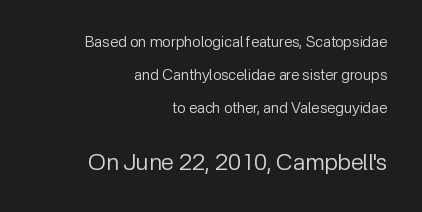
{"italic": "no", "bold": "no", "underline": "no", "align": "right", "line_spacing": "loose", "line_spacing_ratio": 2.2, "letter_spacing": "normal", "letter_spacing_em": 0.0, "larger_block": "second", "size_ratio": 1.53, "glyph_px": 23}
